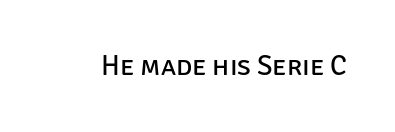
Letter spacing: default. Upright lettering throughout. Stems here are at most as thick as an everyday book face. In terms of letterform style, serifs are entirely absent. Looks like regular typesetting: each glyph gets only the width it needs. The words here are not underlined.
